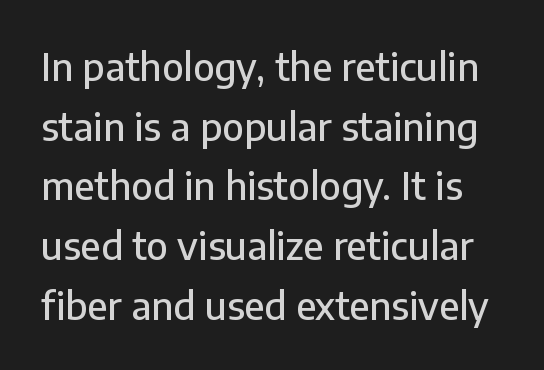
The image shows 38 px sans-serif type, upright; set normal line spacing (1.57x), normal letter spacing, not underlined; low stroke contrast and a medium x-height.
